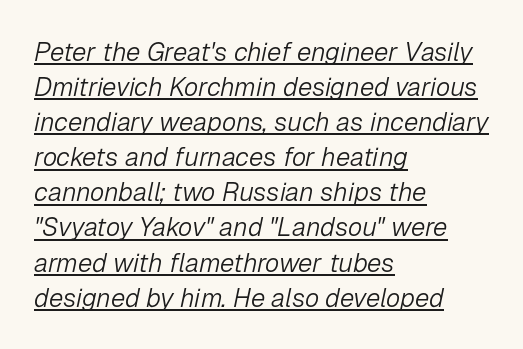
The image shows 26 px text type, italic (leaning right); set left-aligned, normal line spacing (1.35x), normal letter spacing, underlined.
